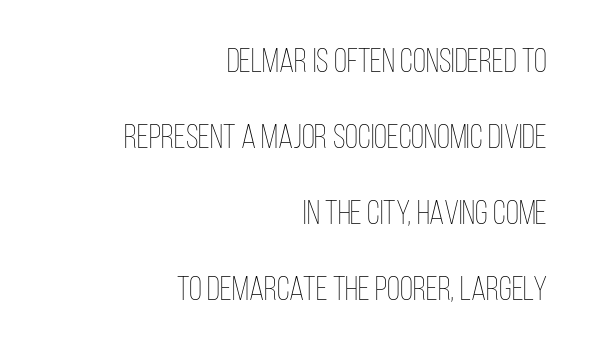
Compared with a typical body face, this is equally light or lighter still. Quick note: interline space is abundant. The specimen reads as upright at a glance. The paragraph has a hard right edge and a soft left edge. The baseline area is clear. Proportional: the letters do not fall into vertical columns.
